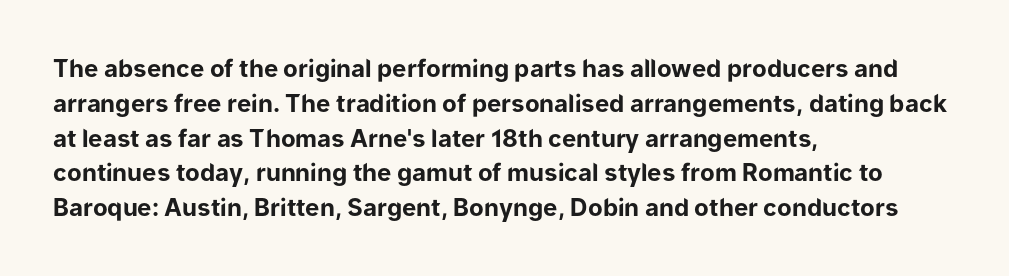
{"italic": "no", "bold": "yes", "underline": "no", "align": "left", "line_spacing": "normal", "line_spacing_ratio": 1.45, "letter_spacing": "normal", "letter_spacing_em": 0.0, "glyph_px": 24}
